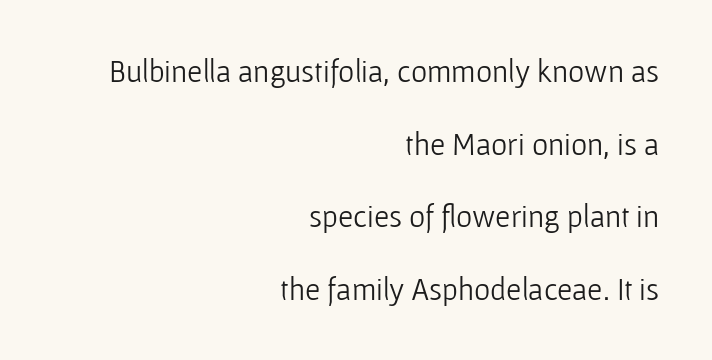
The image shows 31 px light sans-serif type, upright; set right-aligned, loose line spacing (2.34x), normal letter spacing, not underlined; low stroke contrast and a medium x-height.
